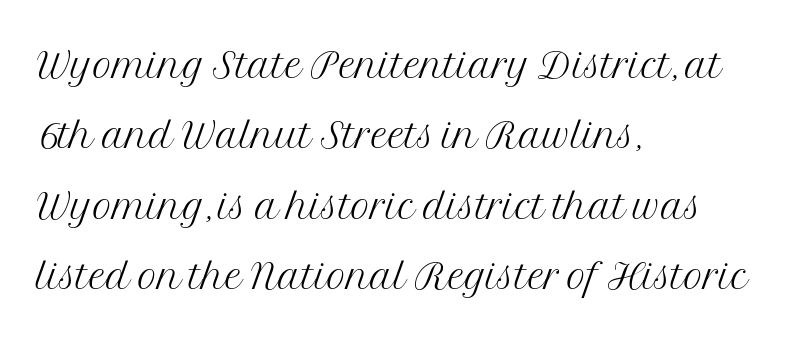
{"serif": "yes", "bold": "no", "weight": "light", "width": "normal", "stroke_contrast": "medium", "x_height": "medium", "monospaced": "no", "underline": "no", "align": "left", "line_spacing": "normal", "line_spacing_ratio": 1.33, "letter_spacing": "normal", "letter_spacing_em": 0.0, "glyph_px": 53}
